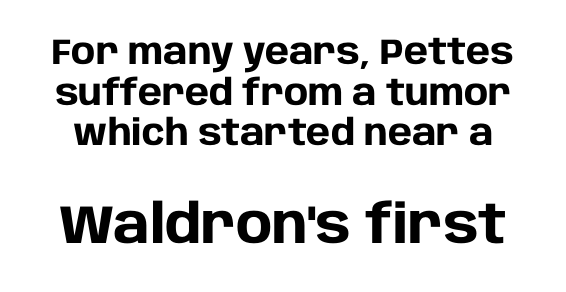
{"serif": "no", "italic": "no", "bold": "yes", "weight": "heavy", "width": "normal", "stroke_contrast": "low", "x_height": "large", "monospaced": "no", "underline": "no", "line_spacing": "tight", "line_spacing_ratio": 1.13, "letter_spacing": "normal", "letter_spacing_em": 0.0, "larger_block": "second", "size_ratio": 1.5, "glyph_px": 54}
